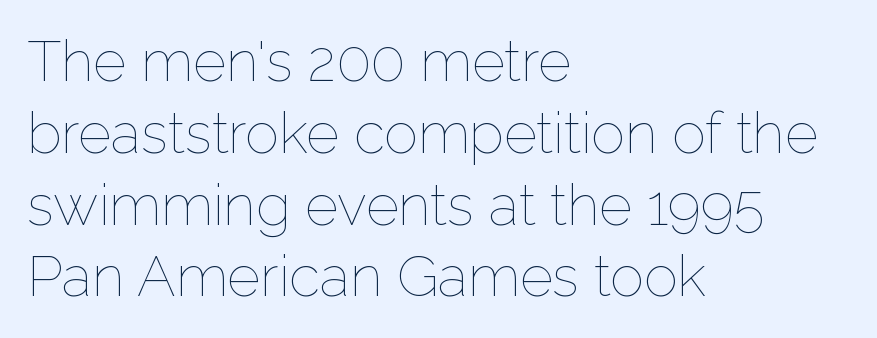
Q: Is the text bold? A: No.
Q: Is the text italic (slanted)? A: No, it is upright.
Q: Is the text underlined? A: No.
Q: How is the paragraph aligned? A: Left-aligned.
Q: Is the spacing between letters normal or unusually wide? A: Normal.
Q: Is the spacing between lines tight, normal or loose? A: Normal.
Q: Width (condensed, normal, or wide)? A: Normal.
Q: Stroke contrast? A: Low.
Q: x-height? A: Medium.
Q: Monospaced? A: No.
